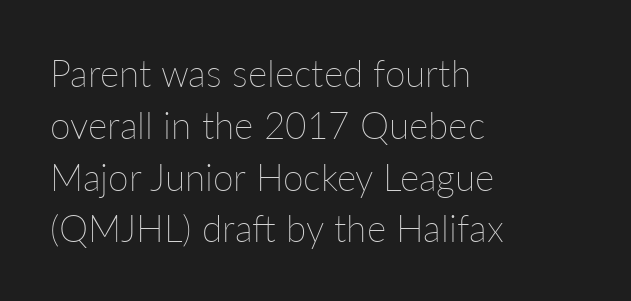
{"italic": "no", "bold": "no", "weight": "thin", "width": "normal", "stroke_contrast": "low", "x_height": "medium", "monospaced": "no", "underline": "no", "align": "left", "line_spacing": "normal", "line_spacing_ratio": 1.4, "letter_spacing": "normal", "letter_spacing_em": 0.0, "glyph_px": 37}
